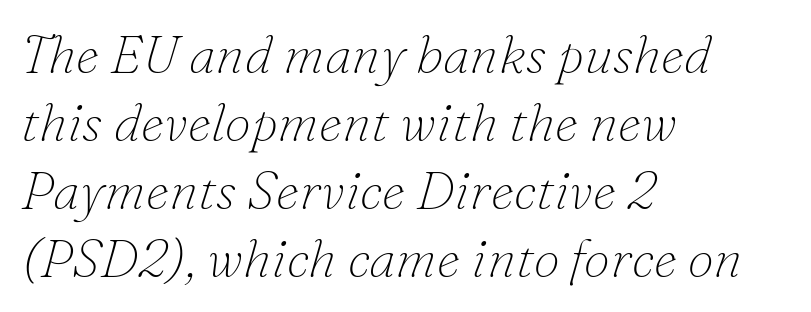
Q: Is the text bold? A: No.
Q: Is the text italic (slanted)? A: Yes, it leans right by about 16 degrees.
Q: Is the typeface a serif or a sans-serif typeface? A: Serif.
Q: Is the text underlined? A: No.
Q: How is the paragraph aligned? A: Left-aligned.
Q: Is the spacing between letters normal or unusually wide? A: Normal.
Q: Is the spacing between lines tight, normal or loose? A: Normal.
Q: Width (condensed, normal, or wide)? A: Normal.
Q: Stroke contrast? A: Low.
Q: x-height? A: Small.
Q: Monospaced? A: No.
